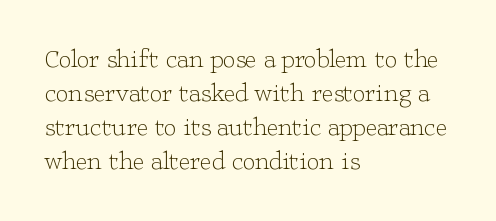
The image shows 25 px text type, upright; set left-aligned, normal line spacing (1.36x), normal letter spacing, not underlined.
